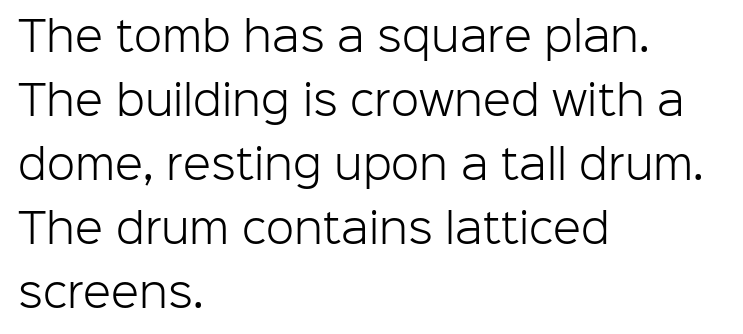
{"serif": "no", "italic": "no", "bold": "no", "weight": "light", "width": "normal", "stroke_contrast": "low", "x_height": "medium", "monospaced": "no", "underline": "no", "align": "left", "line_spacing": "normal", "line_spacing_ratio": 1.56, "letter_spacing": "normal", "letter_spacing_em": 0.0, "glyph_px": 41}
